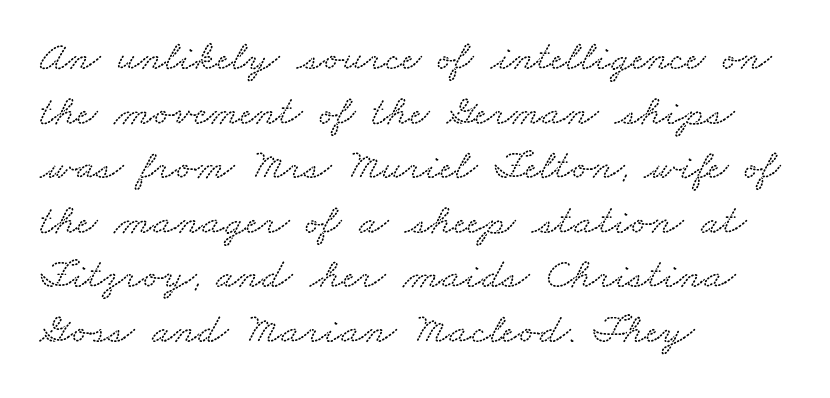
The leading is moderate, giving the passage an even texture. The letters advance in unequal steps, a hallmark of proportional type. The strip under each line holds only bare page. The paragraph shown leans on its left margin. Classification — serif.
